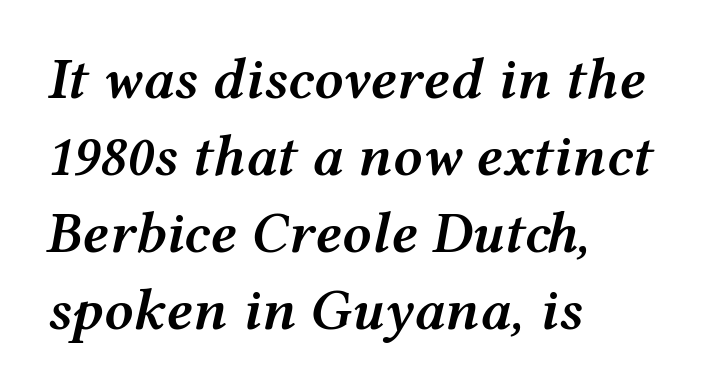
Q: Is the text bold? A: Semi-bold.
Q: Is the text italic (slanted)? A: Yes, it leans right by about 12 degrees.
Q: Is the text underlined? A: No.
Q: How is the paragraph aligned? A: Left-aligned.
Q: Is the spacing between letters normal or unusually wide? A: Normal.
Q: Is the spacing between lines tight, normal or loose? A: Normal.
Q: Width (condensed, normal, or wide)? A: Wide.
Q: Stroke contrast? A: Medium.
Q: x-height? A: Medium.
Q: Monospaced? A: No.
